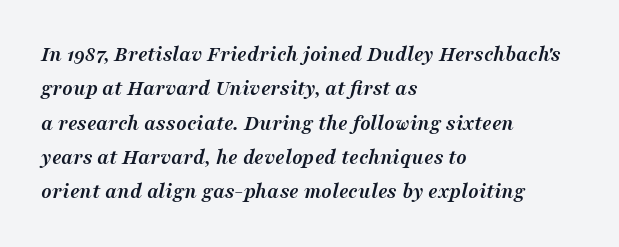
The image shows 22 px bold type, italic (leaning right); set left-aligned, normal line spacing (1.56x), normal letter spacing, not underlined.
